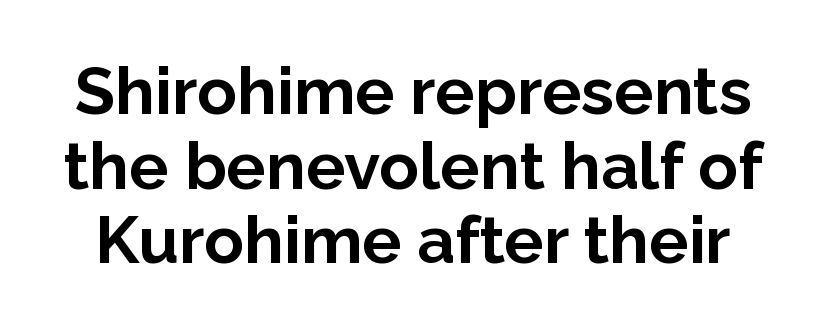
A typesetter would mark this as roman, not italic. Rows of type sit shoulder to shoulder in the vertical direction. Is this a fixed-width face? No — the glyphs have proportional, varying widths. Characters follow at the spacing the type designer built in. On the weight axis this lands at bold, roughly 700. Clear beneath every line of the passage.
